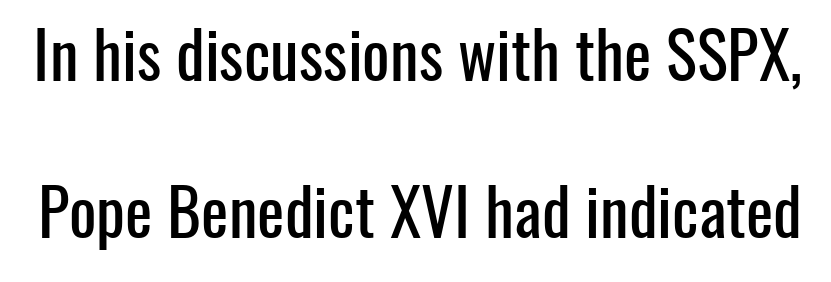
Bare-footed words on every line. Serifs: no, the terminals of the letterforms are clean. Honestly, the rows look like they've been pulled way apart. Short note: letters normally spaced.
